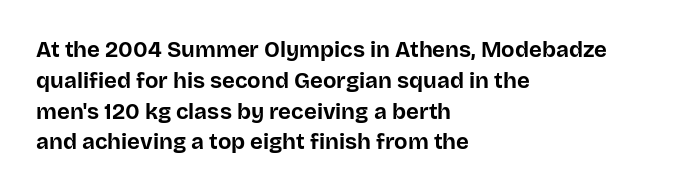
{"italic": "no", "bold": "yes", "underline": "no", "align": "left", "line_spacing": "normal", "line_spacing_ratio": 1.4, "letter_spacing": "normal", "letter_spacing_em": 0.0, "glyph_px": 22}
